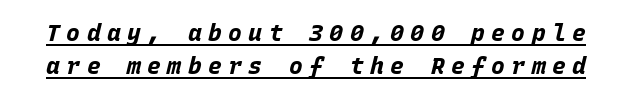
The image shows 23 px bold type, italic (leaning right); set normal line spacing (1.43x), unusually wide letter spacing (+0.28 em), underlined.
